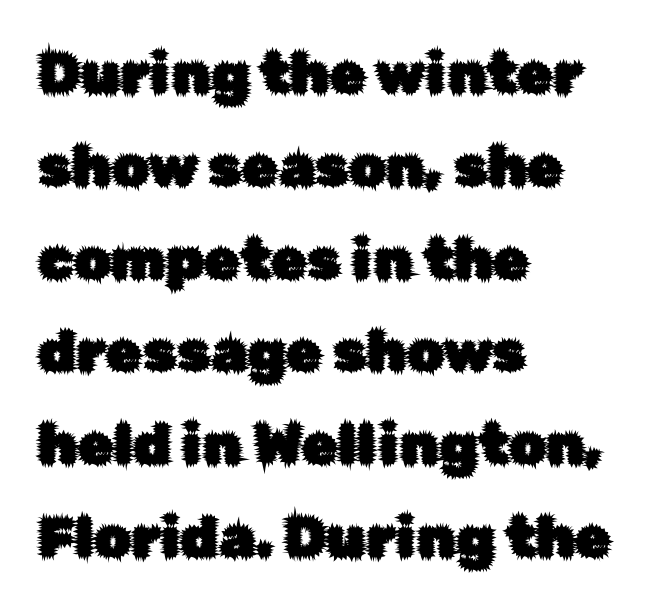
{"serif": "no", "italic": "no", "width": "normal", "stroke_contrast": "low", "x_height": "medium", "monospaced": "no", "underline": "no", "align": "left", "line_spacing": "normal", "line_spacing_ratio": 1.6, "letter_spacing": "normal", "letter_spacing_em": 0.0, "glyph_px": 58}
